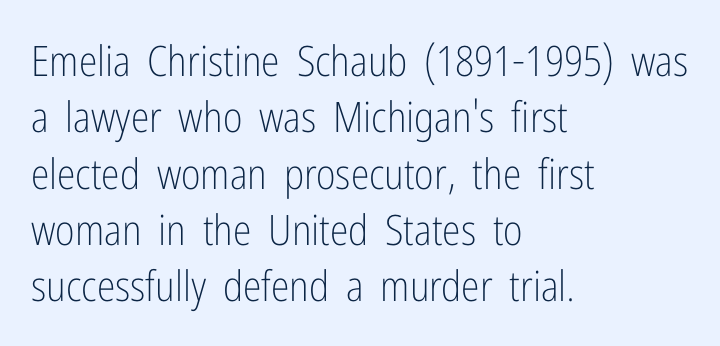
Note the varied advance widths — an 'i' is clearly narrower than an 'm'. Between one letter and the next there's only the usual sliver of space. Does the lettering tilt? It doesn't — this is upright. This rendering employs a face without finishing strokes, i.e., a sans-serif.
